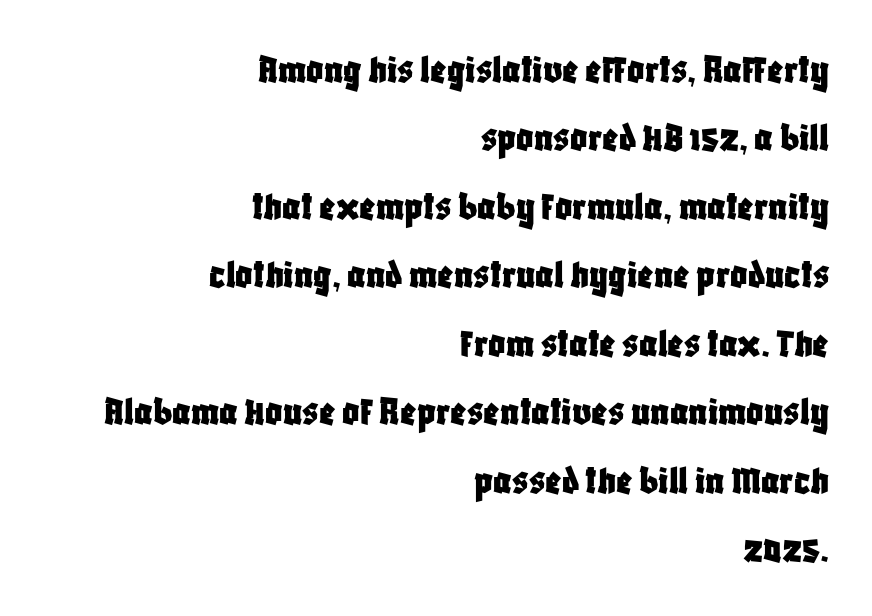
{"serif": "no", "italic": "no", "width": "condensed", "stroke_contrast": "low", "x_height": "large", "monospaced": "no", "underline": "no", "align": "right", "line_spacing": "normal", "line_spacing_ratio": 1.63, "letter_spacing": "normal", "letter_spacing_em": 0.0, "glyph_px": 42}
